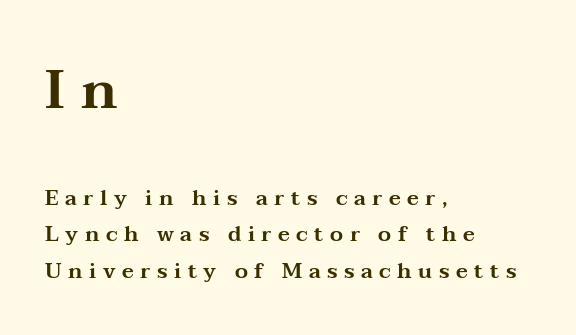
Typesetter's note — upper block bumped up in size, lower block left smaller. Letterform terminals end in serifs throughout the passage. Is there any slant? The stems are plumb. Each letter keeps its own natural width here, so spacing adapts to shape.
